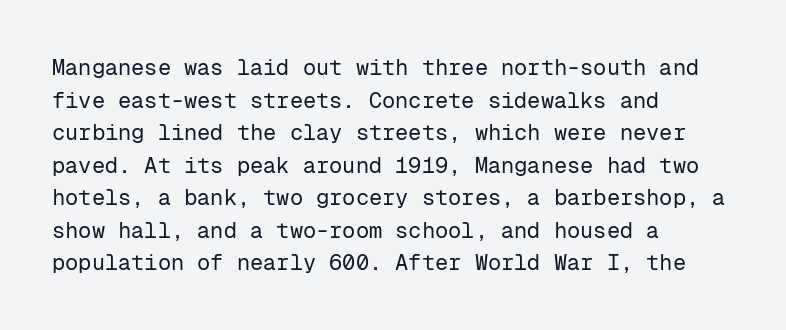
Rows of type keep a routine distance in the vertical direction. The space beneath each line is pristine and unruled. Which margin do the lines hug? The left one — the right edge is uneven. The letterforms sit shoulder to shoulder at normal distance.
